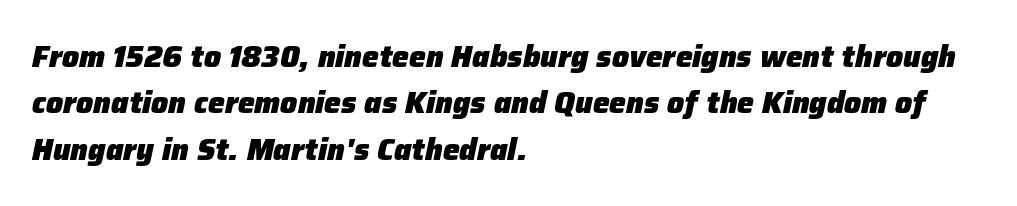
{"italic": "yes", "lean": "right", "slant_degrees": 12, "bold": "yes", "weight": "heavy", "width": "normal", "stroke_contrast": "low", "x_height": "medium", "monospaced": "no", "underline": "no", "align": "left", "line_spacing": "normal", "line_spacing_ratio": 1.55, "letter_spacing": "normal", "letter_spacing_em": 0.0, "glyph_px": 30}
